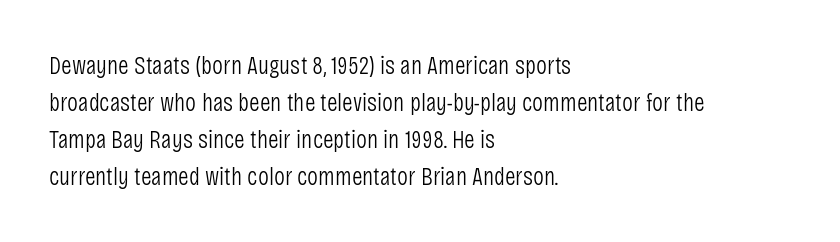
The image shows 26 px text type, upright; set left-aligned, normal line spacing (1.42x), normal letter spacing, not underlined.
